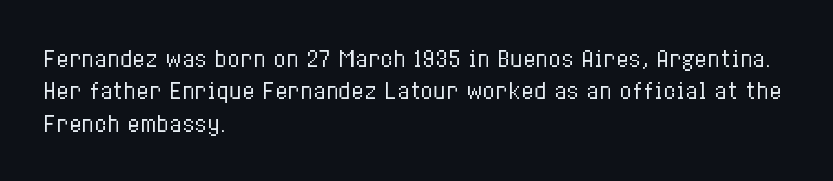
{"italic": "no", "bold": "no", "underline": "no", "align": "left", "line_spacing": "normal", "line_spacing_ratio": 1.54, "letter_spacing": "normal", "letter_spacing_em": 0.0, "glyph_px": 21}
